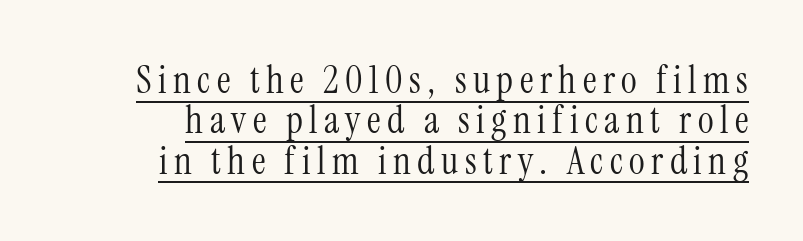
Character widths vary here, with narrow letters taking less room than wide ones. Successive baselines arrive quickly, one right under another. The strokes are not fattened; the text isn't bold. Unlike italic type, these characters show no tilt at all. The face used here appears with an underline applied. Serif or sans? Serif — the stroke terminals have little feet.
